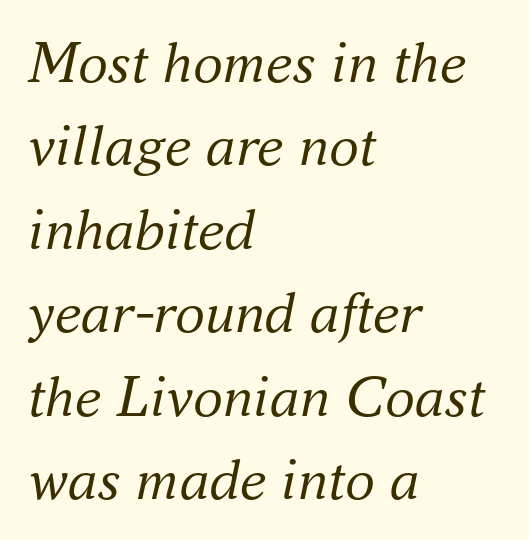
The image shows 60 px regular-weight serif type, italic (leaning right); set left-aligned, normal line spacing (1.39x), normal letter spacing, not underlined; medium stroke contrast and a small x-height.
